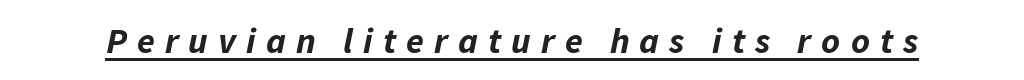
Q: Is the text bold? A: Yes.
Q: Is the text italic (slanted)? A: Yes, it leans right by about 11 degrees.
Q: Is the text underlined? A: Yes.
Q: Is the spacing between letters normal or unusually wide? A: Unusually wide.
Q: Width (condensed, normal, or wide)? A: Normal.
Q: Stroke contrast? A: Low.
Q: x-height? A: Medium.
Q: Monospaced? A: No.
